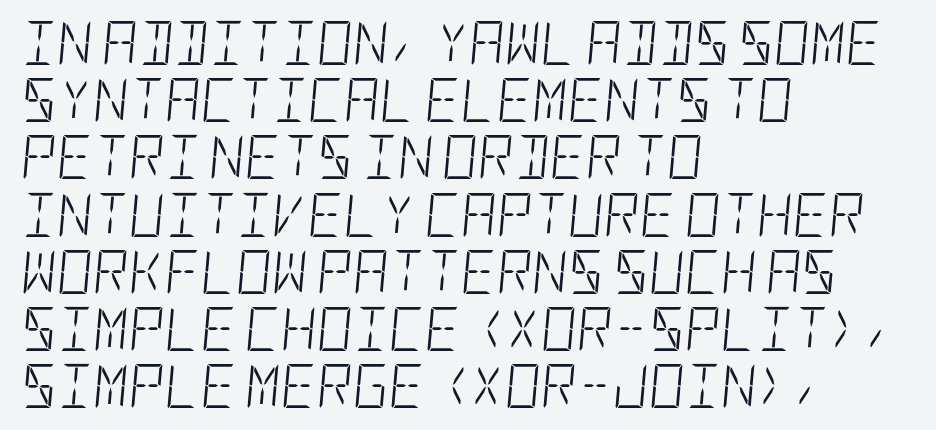
The image shows 44 px light, condensed type, italic (leaning right); set left-aligned, normal line spacing (1.3x), normal letter spacing, not underlined; low stroke contrast and a large x-height.
